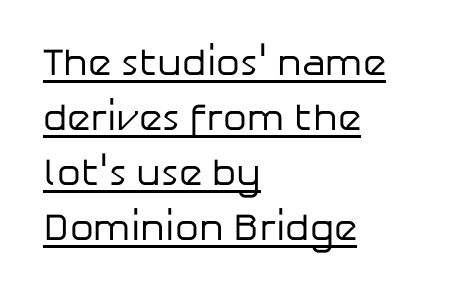
The image shows 38 px regular-weight sans-serif type, upright; set left-aligned, normal line spacing (1.45x), normal letter spacing, underlined; low stroke contrast and a medium x-height.
